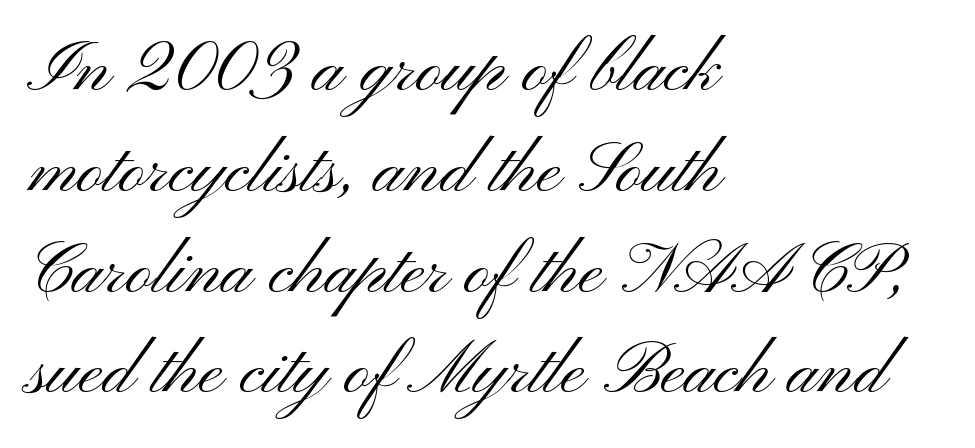
{"serif": "no", "bold": "no", "weight": "light", "width": "wide", "stroke_contrast": "medium", "x_height": "small", "monospaced": "no", "underline": "no", "align": "left", "line_spacing": "normal", "line_spacing_ratio": 1.4, "letter_spacing": "normal", "letter_spacing_em": 0.0, "glyph_px": 72}
